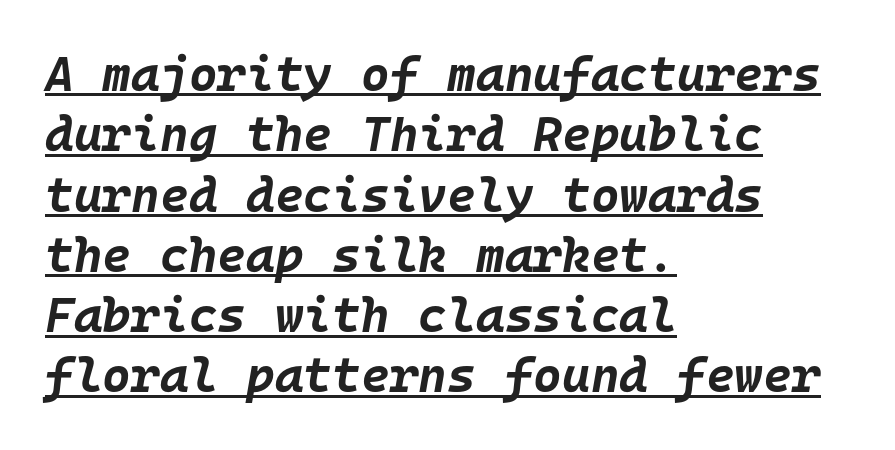
The image shows 49 px bold type, italic (leaning right), monospaced; set left-aligned, line spacing 1.23x, normal letter spacing, underlined; low stroke contrast and a large x-height.
